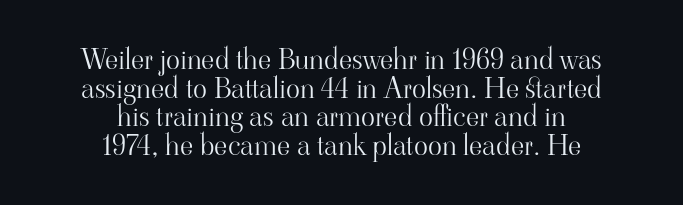
The face looks like a standard text weight, possibly lighter. This rendering employs a face with finishing strokes, i.e., a serif. Every stem runs plumb, perpendicular to the baseline. Notice how the passage keeps no hard edge, just a central spine. Each word holds together tightly as a unit, with standard inter-letter gaps.
